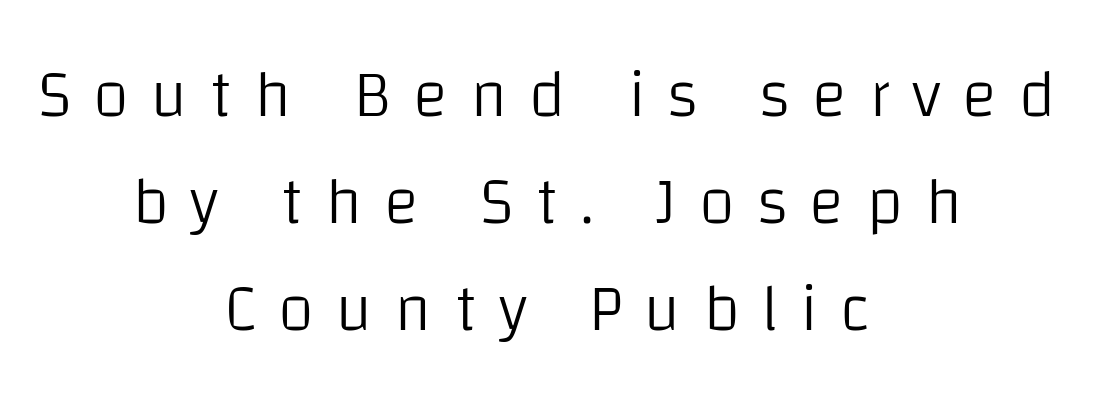
The image shows 66 px light sans-serif type, upright; set centered, normal line spacing (1.62x), unusually wide letter spacing (+0.33 em), not underlined; low stroke contrast and a large x-height.
